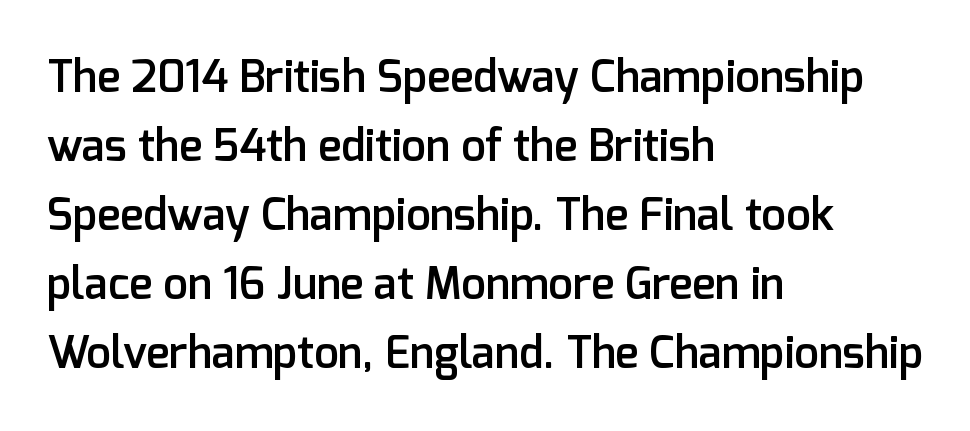
Rows of type keep a routine distance in the vertical direction. Just letters on the line, the space beneath them empty. Words appear dense and cohesive because spacing is normal. The lettering stays uniformly vertical, giving the passage a roman look. The passage shown is semibold, sitting just below true bold.
